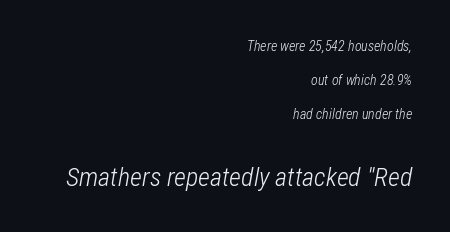
{"italic": "yes", "lean": "right", "slant_degrees": 12, "bold": "no", "underline": "no", "align": "right", "line_spacing": "loose", "line_spacing_ratio": 2.44, "letter_spacing": "normal", "letter_spacing_em": 0.0, "larger_block": "second", "size_ratio": 1.86, "glyph_px": 26}
